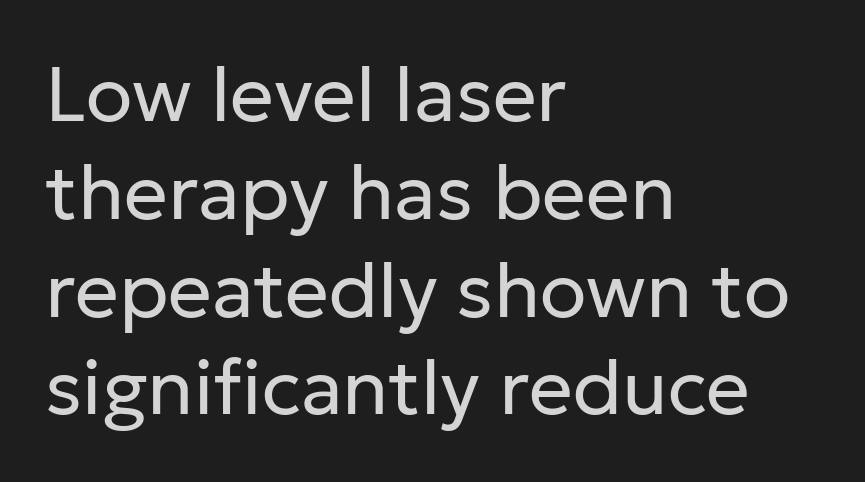
{"serif": "no", "italic": "no", "bold": "no", "weight": "regular", "width": "normal", "stroke_contrast": "low", "x_height": "medium", "monospaced": "no", "underline": "no", "align": "left", "line_spacing": "normal", "line_spacing_ratio": 1.27, "letter_spacing": "normal", "letter_spacing_em": 0.0, "glyph_px": 77}
